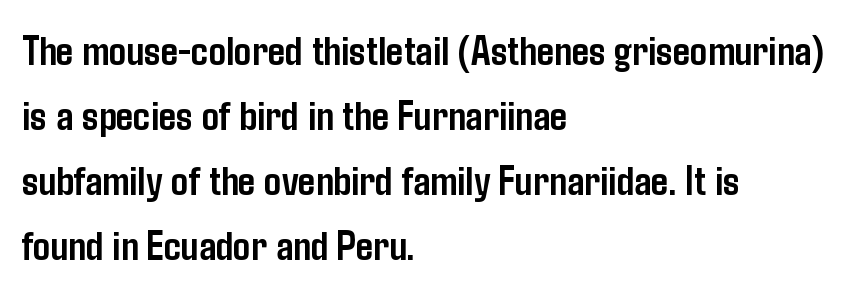
In terms of posture, this sample is upright. Between one letter and the next there's only the usual sliver of space. This rendering features lettering with no underline. This rendering employs a face without finishing strokes, i.e., a sans-serif. Do the characters align in a grid? No, the font is proportional.
